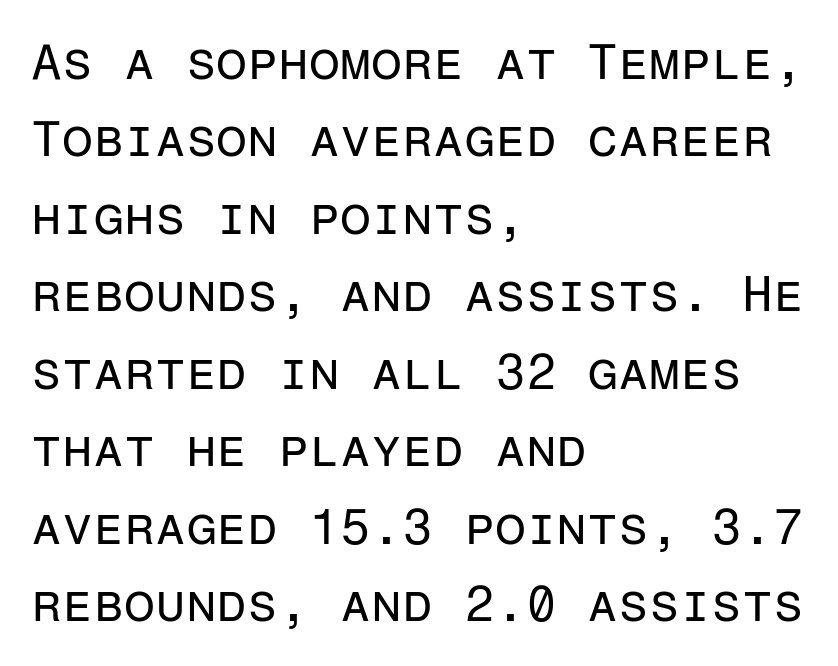
The image shows 50 px regular-weight sans-serif type, upright, monospaced; set left-aligned, normal line spacing (1.55x), normal letter spacing, not underlined; low stroke contrast and a medium x-height.
